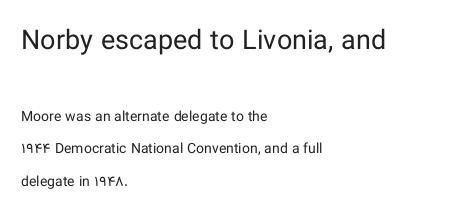
Q: Is the text bold? A: No.
Q: Is the text italic (slanted)? A: No, it is upright.
Q: Is the text underlined? A: No.
Q: How is the paragraph aligned? A: Left-aligned.
Q: Is the spacing between letters normal or unusually wide? A: Normal.
Q: Is the spacing between lines tight, normal or loose? A: Loose.
Q: Which block of text is set in a larger size, the first (top) or the second (bottom)? A: The first (top) one.
